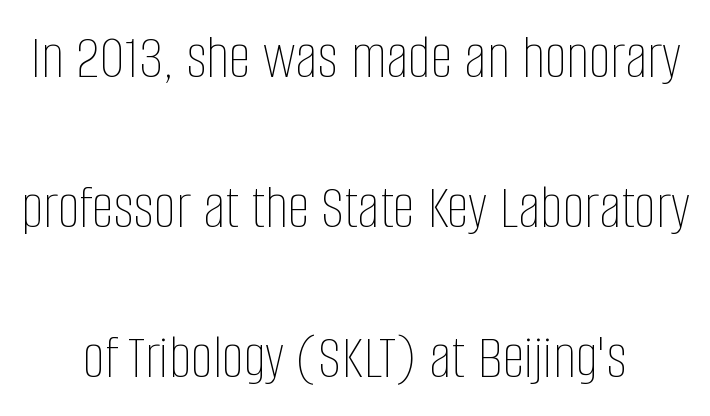
The image shows 63 px thin, condensed type, upright; set centered, loose line spacing (2.38x), normal letter spacing, not underlined; low stroke contrast and a large x-height.
